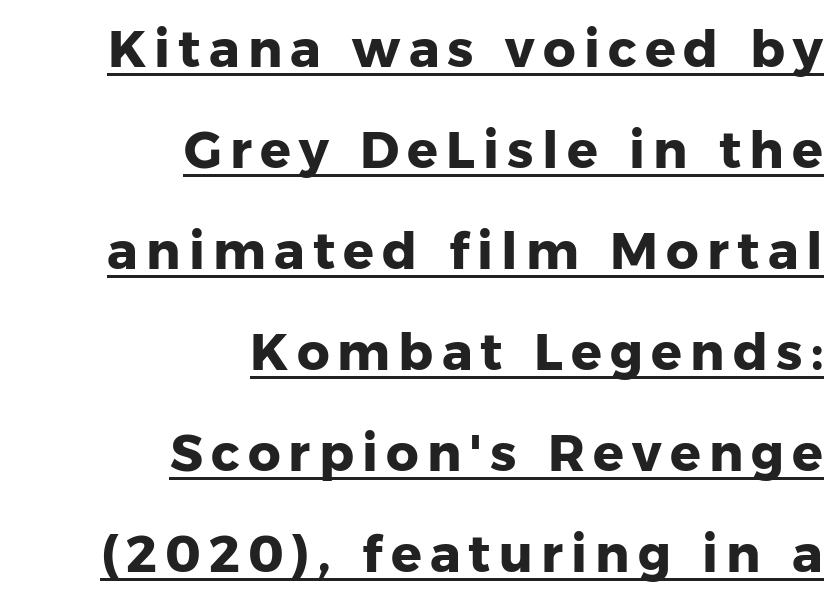
Q: Is the text bold? A: Yes.
Q: Is the text italic (slanted)? A: No, it is upright.
Q: Is the typeface a serif or a sans-serif typeface? A: Sans-serif.
Q: Is the text underlined? A: Yes.
Q: How is the paragraph aligned? A: Right-aligned.
Q: Is the spacing between lines tight, normal or loose? A: Loose.
Q: Width (condensed, normal, or wide)? A: Normal.
Q: Stroke contrast? A: Low.
Q: x-height? A: Medium.
Q: Monospaced? A: No.
